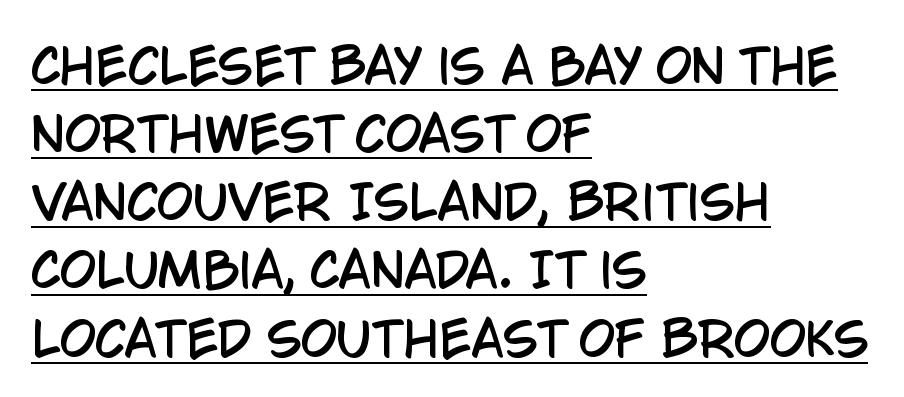
Q: Is the text italic (slanted)? A: No, it is upright.
Q: Is the typeface a serif or a sans-serif typeface? A: Sans-serif.
Q: Is the text underlined? A: Yes.
Q: How is the paragraph aligned? A: Left-aligned.
Q: Is the spacing between letters normal or unusually wide? A: Normal.
Q: Is the spacing between lines tight, normal or loose? A: Normal.
Q: Width (condensed, normal, or wide)? A: Condensed.
Q: Stroke contrast? A: Low.
Q: x-height? A: Large.
Q: Monospaced? A: No.
